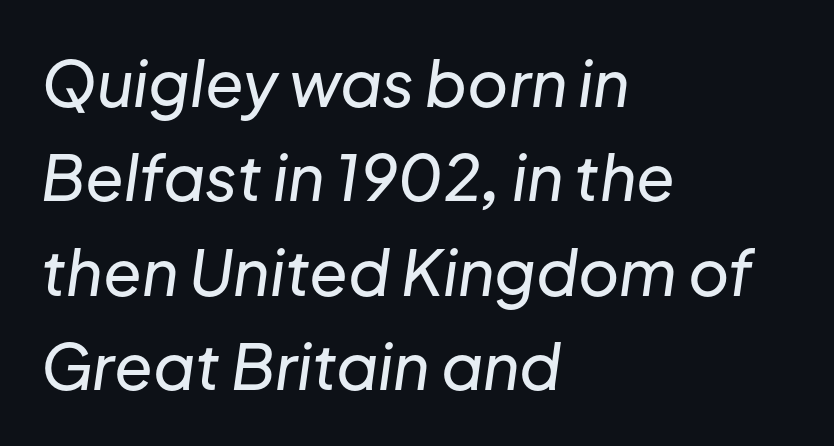
Q: Is the text italic (slanted)? A: Yes, it leans right by about 8 degrees.
Q: Is the text underlined? A: No.
Q: How is the paragraph aligned? A: Left-aligned.
Q: Is the spacing between letters normal or unusually wide? A: Normal.
Q: Is the spacing between lines tight, normal or loose? A: Normal.
Q: Width (condensed, normal, or wide)? A: Normal.
Q: Stroke contrast? A: Low.
Q: x-height? A: Medium.
Q: Monospaced? A: No.
